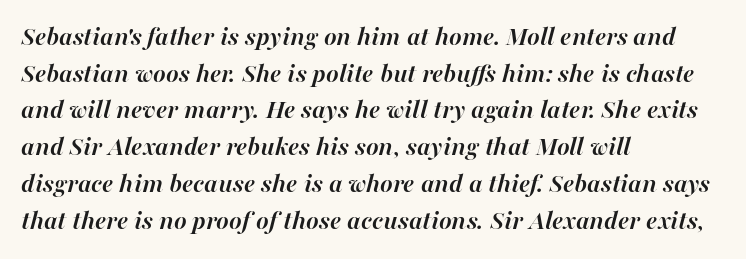
Q: Is the text bold? A: Yes.
Q: Is the text italic (slanted)? A: Yes, it leans right by about 16 degrees.
Q: Is the text underlined? A: No.
Q: How is the paragraph aligned? A: Left-aligned.
Q: Is the spacing between letters normal or unusually wide? A: Normal.
Q: Is the spacing between lines tight, normal or loose? A: Normal.
